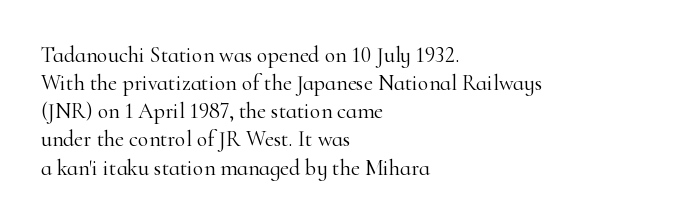
Normally led — the rows are evenly, conventionally spaced. Underlining? Definitely not there. The axis of the letterforms is exactly vertical. The passage is arranged the way most books set body copy — flush left. Default kerning and tracking; the words read as compact shapes.
